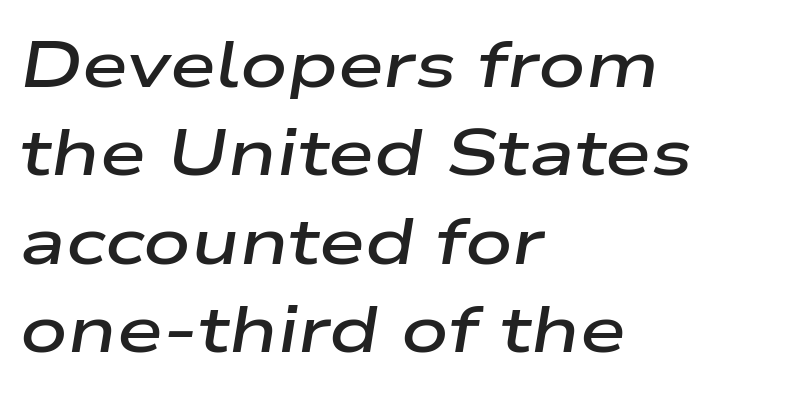
The image shows 66 px semibold, wide type, italic (leaning right); set left-aligned, normal line spacing (1.34x), normal letter spacing, not underlined; low stroke contrast and a medium x-height.
